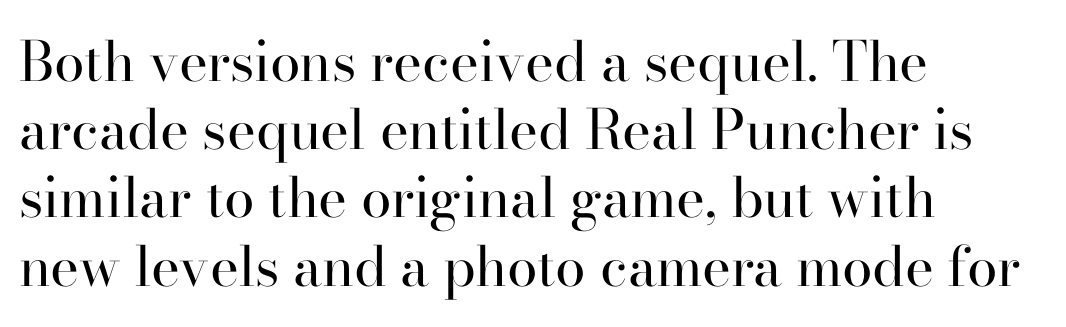
{"serif": "yes", "italic": "no", "bold": "no", "weight": "regular", "width": "normal", "stroke_contrast": "high", "x_height": "small", "monospaced": "no", "underline": "no", "align": "left", "line_spacing_ratio": 1.24, "letter_spacing": "normal", "letter_spacing_em": 0.0, "glyph_px": 55}
